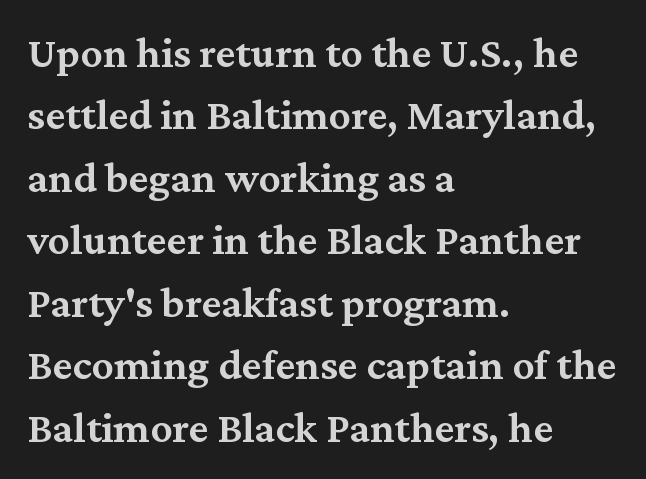
The image shows 44 px semibold serif type, upright; set left-aligned, normal line spacing (1.42x), normal letter spacing, not underlined; medium stroke contrast and a medium x-height.
